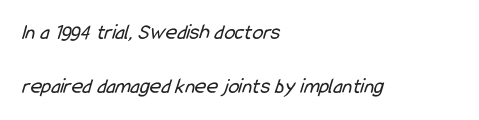
Line spacing here is loose. Weight: regular or lighter. This rendering uses left alignment, leaving the right contour irregular. The words here are not underlined. Tracking value appears to be zero — textbook default spacing.
